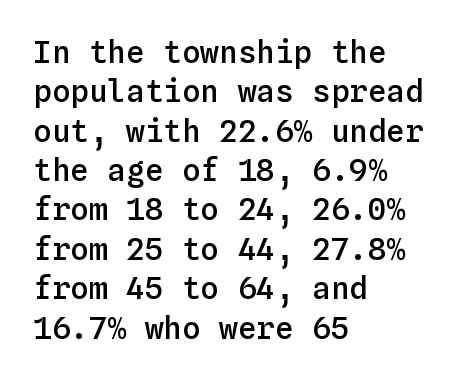
Q: Is the text bold? A: Semi-bold.
Q: Is the text italic (slanted)? A: No, it is upright.
Q: Is the text underlined? A: No.
Q: How is the paragraph aligned? A: Left-aligned.
Q: Is the spacing between letters normal or unusually wide? A: Normal.
Q: Is the spacing between lines tight, normal or loose? A: Normal.
Q: Width (condensed, normal, or wide)? A: Normal.
Q: Stroke contrast? A: Low.
Q: x-height? A: Medium.
Q: Monospaced? A: Yes.
